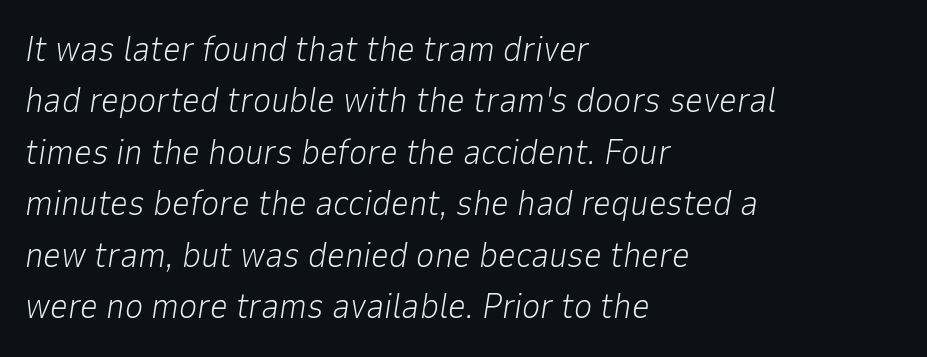
The rendering applies a slant to the glyphs. Nobody touched the tracking dial on this one. The passage shown is typed in a proportional face where columns would drift. Summary of weight: not heavy and not bold.
